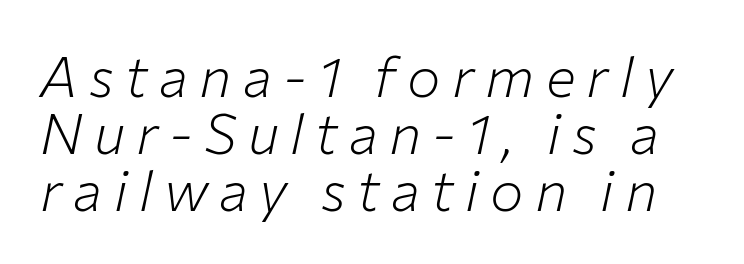
{"italic": "yes", "lean": "right", "slant_degrees": 12, "bold": "no", "weight": "light", "width": "normal", "stroke_contrast": "low", "x_height": "medium", "monospaced": "no", "underline": "no", "line_spacing": "tight", "line_spacing_ratio": 1.02, "letter_spacing": "wide", "letter_spacing_em": 0.2, "glyph_px": 56}
